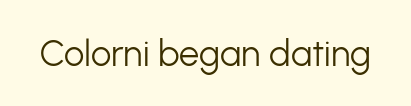
{"serif": "no", "italic": "no", "bold": "no", "weight": "light", "width": "normal", "stroke_contrast": "low", "x_height": "medium", "monospaced": "no", "underline": "no", "letter_spacing": "normal", "letter_spacing_em": 0.0, "glyph_px": 36}
